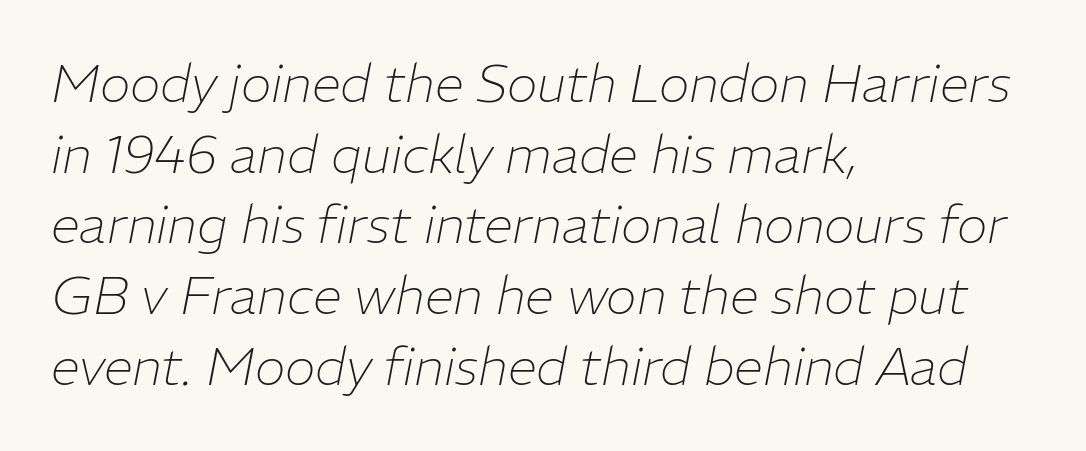
Q: Is the text bold? A: No.
Q: Is the text italic (slanted)? A: Yes, it leans right by about 11 degrees.
Q: Is the text underlined? A: No.
Q: How is the paragraph aligned? A: Left-aligned.
Q: Is the spacing between letters normal or unusually wide? A: Normal.
Q: Is the spacing between lines tight, normal or loose? A: Normal.
Q: Width (condensed, normal, or wide)? A: Normal.
Q: Stroke contrast? A: Low.
Q: x-height? A: Medium.
Q: Monospaced? A: No.
